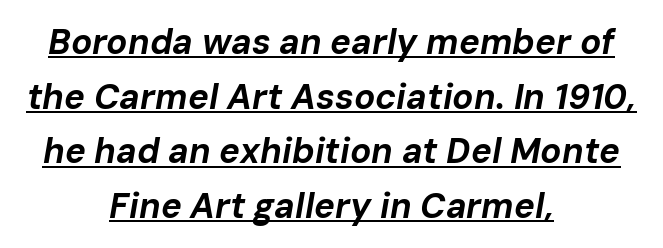
The rendering uses a bold face; every stroke is thick and dark. The passage shown has conventional tracking throughout. In terms of leading, this rendering sits right in the middle. Line starts and ends both wander, symmetrically. Rendered with sloped, italic letterforms. The face used here appears with an underline applied.
